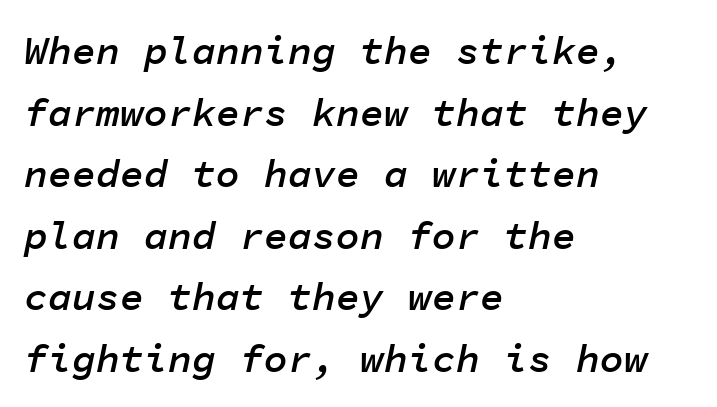
Rows of type keep a routine distance in the vertical direction. The glyphs look as if they've been sheared to an angle. The line texture is even and compact thanks to regular tracking. Decoration check: the copy has no underline. The font is running at a semibold setting, under full bold.
